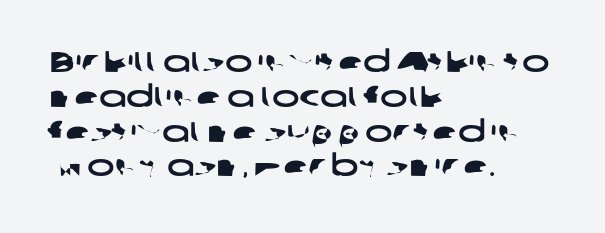
Q: Is the typeface a serif or a sans-serif typeface? A: Sans-serif.
Q: Is the text underlined? A: No.
Q: How is the paragraph aligned? A: Left-aligned.
Q: Is the spacing between letters normal or unusually wide? A: Normal.
Q: Width (condensed, normal, or wide)? A: Wide.
Q: Stroke contrast? A: Low.
Q: x-height? A: Medium.
Q: Monospaced? A: No.
